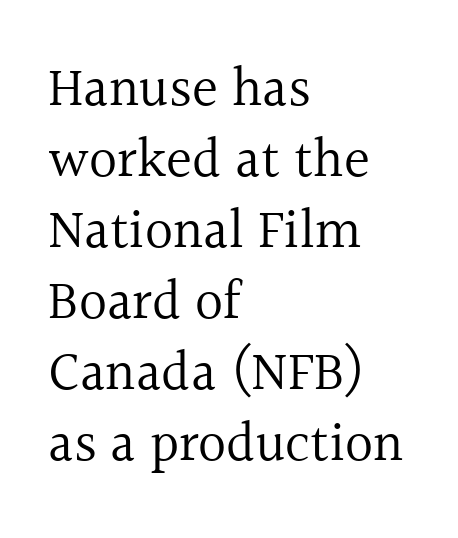
Q: Is the text bold? A: No.
Q: Is the text italic (slanted)? A: No, it is upright.
Q: Is the typeface a serif or a sans-serif typeface? A: Serif.
Q: Is the text underlined? A: No.
Q: How is the paragraph aligned? A: Left-aligned.
Q: Is the spacing between letters normal or unusually wide? A: Normal.
Q: Is the spacing between lines tight, normal or loose? A: Normal.
Q: Width (condensed, normal, or wide)? A: Normal.
Q: x-height? A: Medium.
Q: Monospaced? A: No.
